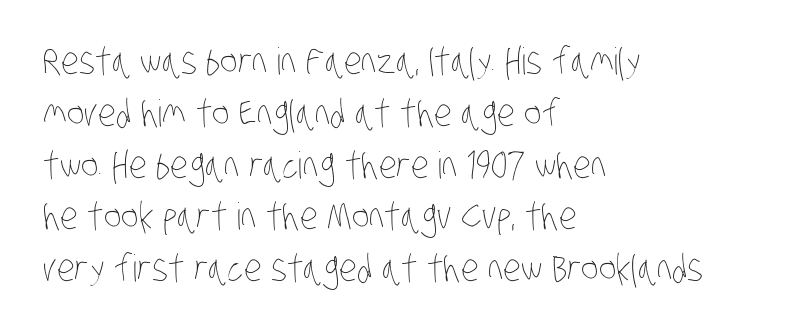
{"bold": "no", "weight": "thin", "width": "condensed", "stroke_contrast": "low", "x_height": "large", "monospaced": "no", "underline": "no", "align": "left", "line_spacing": "normal", "line_spacing_ratio": 1.4, "letter_spacing": "normal", "letter_spacing_em": 0.0, "glyph_px": 37}
